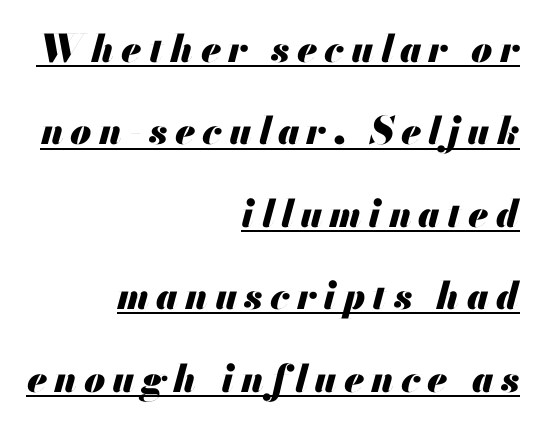
{"italic": "yes", "lean": "right", "slant_degrees": 13, "bold": "yes", "weight": "heavy", "width": "normal", "stroke_contrast": "medium", "x_height": "small", "monospaced": "no", "underline": "yes", "align": "right", "line_spacing": "loose", "line_spacing_ratio": 2.17, "glyph_px": 38}
